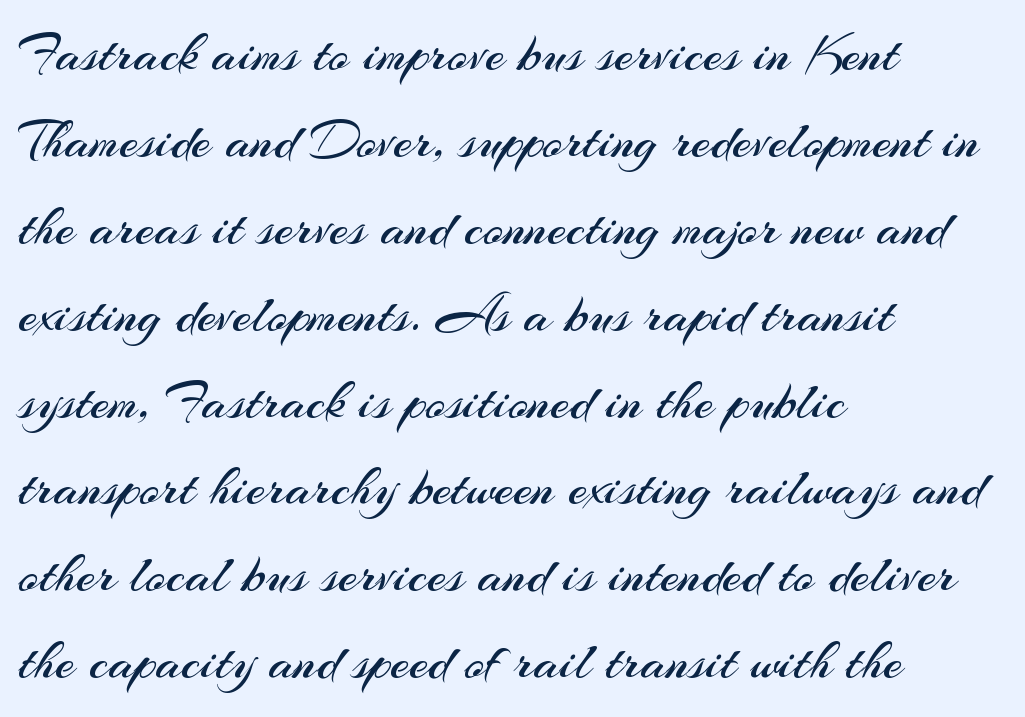
Only glyphs here, with clear space below each row. One glance says typical: line gaps are just what's usual. No extra ink here — the face is not bold. The face used here is a sans, in the tradition of grotesques and geometrics.
